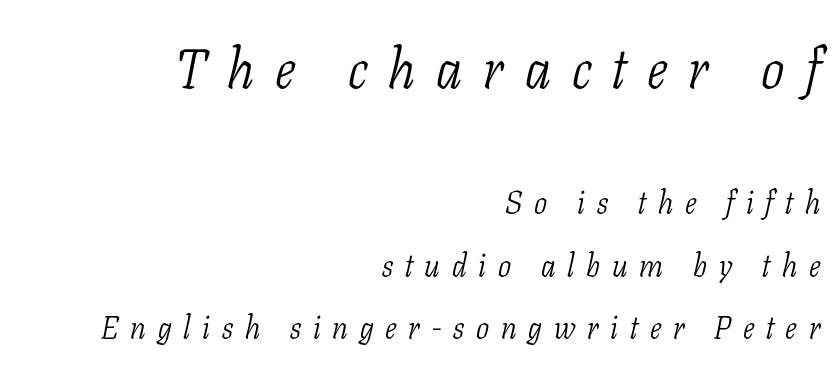
Bare-footed words on every line. Stems and bowls with no extra thickness — not bold. Note the varied advance widths — an 'i' is clearly narrower than an 'm'. Words appear elongated and porous because spacing is wide. The paragraph shown leans on its right margin.
